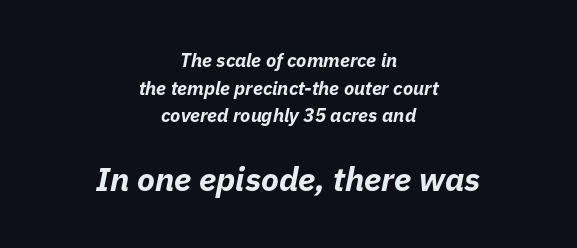
{"italic": "yes", "lean": "right", "slant_degrees": 11, "bold": "yes", "weight": "bold", "width": "normal", "stroke_contrast": "low", "x_height": "medium", "monospaced": "no", "underline": "no", "align": "center", "line_spacing": "normal", "line_spacing_ratio": 1.46, "letter_spacing": "normal", "letter_spacing_em": 0.0, "larger_block": "second", "size_ratio": 1.74, "glyph_px": 33}
